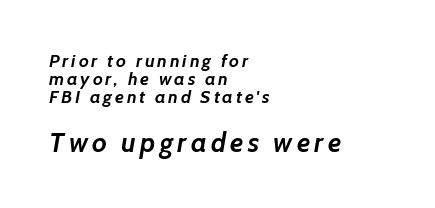
Q: Is the text bold? A: Yes.
Q: Is the text italic (slanted)? A: Yes, it leans right by about 7 degrees.
Q: Is the text underlined? A: No.
Q: How is the paragraph aligned? A: Left-aligned.
Q: Is the spacing between lines tight, normal or loose? A: Tight.
Q: Which block of text is set in a larger size, the first (top) or the second (bottom)? A: The second (bottom) one.
